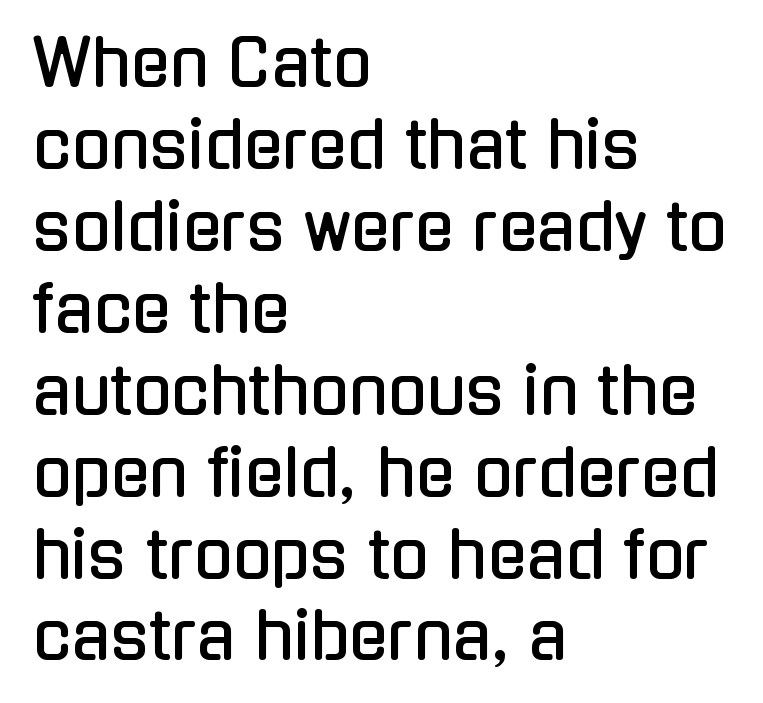
Note: no serifs on the glyphs. The letters advance in unequal steps, a hallmark of proportional type. The passage shown stacks its lines at a standard gap. Caption: standard tracking, unaltered. Beneath every word, the page is bare. A typesetter would mark this as roman, not italic.
